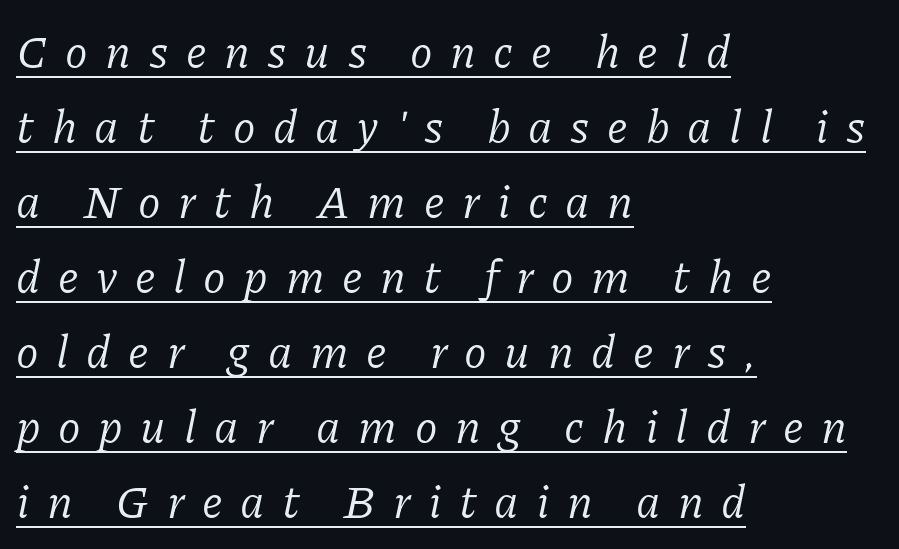
Horizontal bands of white between lines are of average thickness. This is underlined copy, the kind a proofreader might mark for attention. Yep, those are serifs on the letters. Compared with a centered layout, this one pins lines to the left instead. What stands out about the letter spacing? Its width — letters are far apart. Stems and bowls with no extra thickness — not bold.
